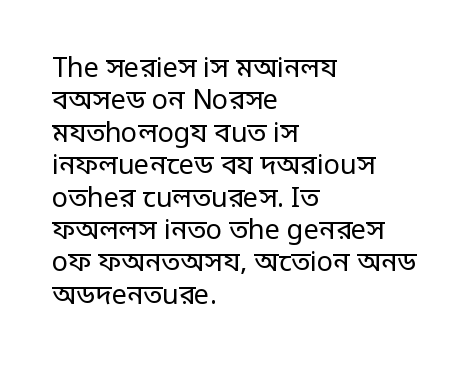
The image shows 27 px text type, upright; set left-aligned, line spacing 1.2x, normal letter spacing, not underlined.
